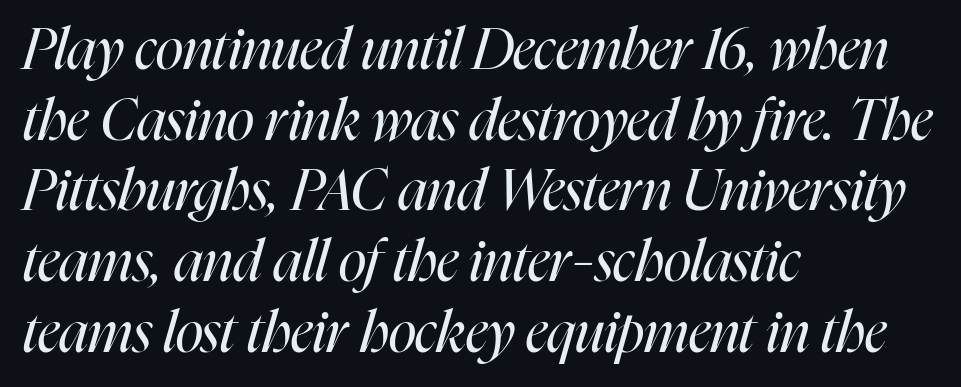
{"italic": "yes", "lean": "right", "slant_degrees": 16, "bold": "no", "weight": "regular", "width": "condensed", "stroke_contrast": "high", "x_height": "medium", "monospaced": "no", "underline": "no", "align": "left", "line_spacing_ratio": 1.24, "letter_spacing": "normal", "letter_spacing_em": 0.0, "glyph_px": 57}
